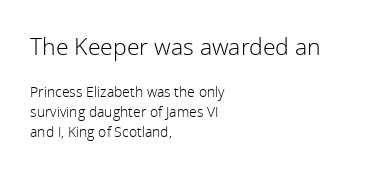
Q: Is the text bold? A: No.
Q: Is the text italic (slanted)? A: No, it is upright.
Q: Is the text underlined? A: No.
Q: How is the paragraph aligned? A: Left-aligned.
Q: Is the spacing between letters normal or unusually wide? A: Normal.
Q: Is the spacing between lines tight, normal or loose? A: Normal.
Q: Which block of text is set in a larger size, the first (top) or the second (bottom)? A: The first (top) one.
